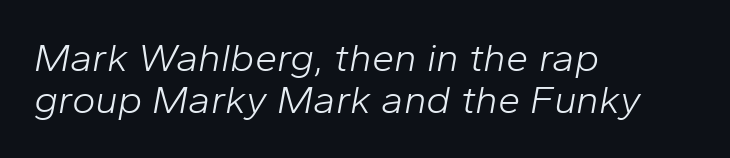
Each line starts at the same left margin while the right side varies. The face used here is proportionally spaced, like ordinary book or web type. Looking at the ascenders, they clearly lean. Whoever set this chose condensed vertical rhythm over breathing room. Glance below the letters and you will spot only blank space. Nothing heavy about these letters — not bold at all.
